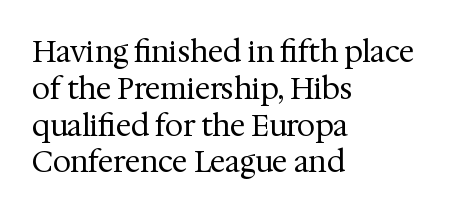
{"serif": "yes", "italic": "no", "bold": "no", "weight": "regular", "width": "normal", "stroke_contrast": "medium", "x_height": "medium", "monospaced": "no", "underline": "no", "align": "left", "line_spacing": "normal", "line_spacing_ratio": 1.27, "letter_spacing": "normal", "letter_spacing_em": 0.0, "glyph_px": 29}
